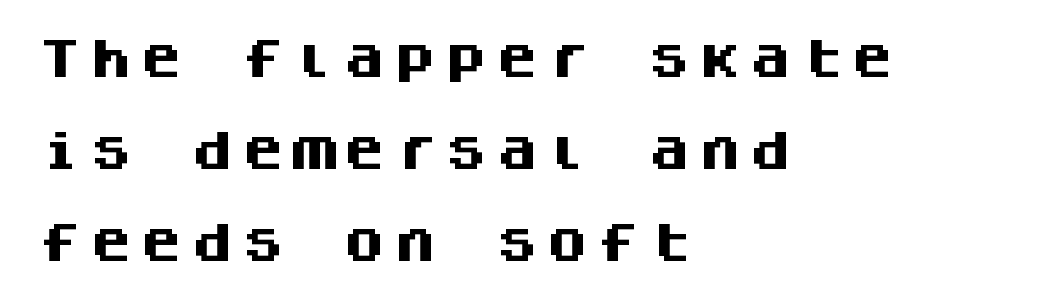
The image shows 43 px heavy sans-serif type, upright, monospaced; set left-aligned, loose line spacing (2.14x), not underlined; medium stroke contrast and a large x-height.
